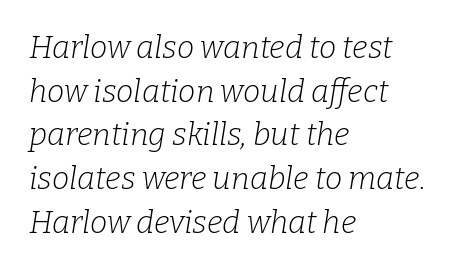
Q: Is the text bold? A: No.
Q: Is the text italic (slanted)? A: Yes, it leans right by about 9 degrees.
Q: Is the typeface a serif or a sans-serif typeface? A: Serif.
Q: Is the text underlined? A: No.
Q: How is the paragraph aligned? A: Left-aligned.
Q: Is the spacing between letters normal or unusually wide? A: Normal.
Q: Is the spacing between lines tight, normal or loose? A: Normal.
Q: Width (condensed, normal, or wide)? A: Normal.
Q: Stroke contrast? A: Low.
Q: x-height? A: Medium.
Q: Monospaced? A: No.
